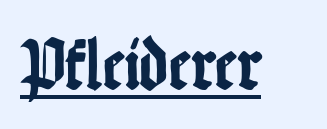
Note: no serifs on the glyphs. The passage shown is typed in a proportional face where columns would drift. The font's upright variant was chosen for this text. Caption: lettering with a line underneath.
